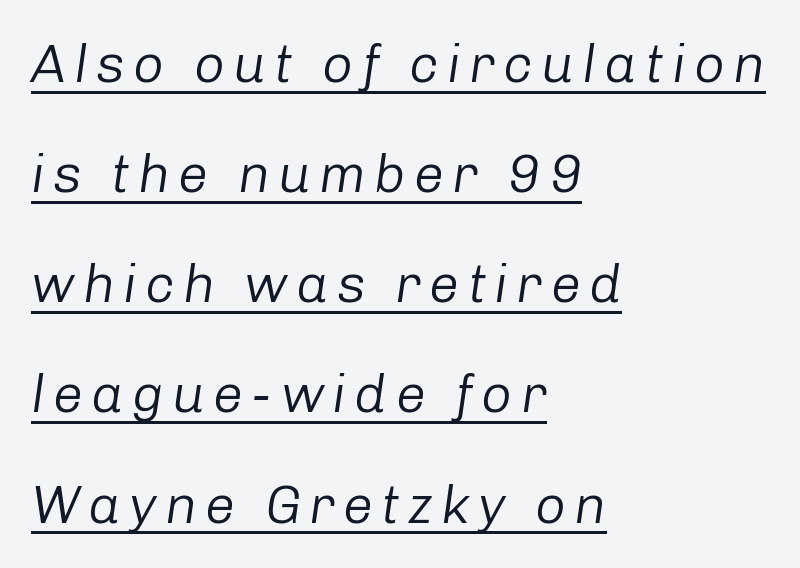
The paragraph has a hard left edge and a soft right edge. Style check: oblique. What decoration does the sample have? An underline. Character widths vary here, with narrow letters taking less room than wide ones.
